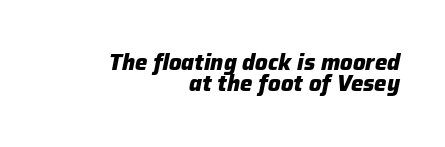
Just letters on the line, the space beneath them empty. The paragraph has a hard right edge and a soft left edge. Observe the lean: these are italic letterforms. The line texture is even and compact thanks to regular tracking.
